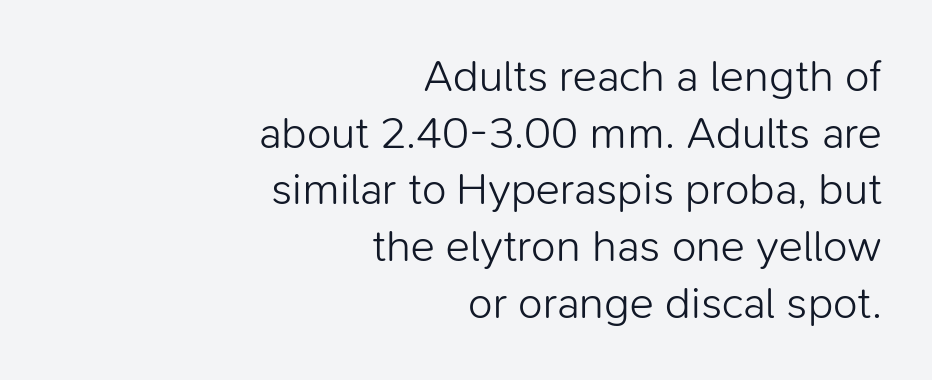
Q: Is the text bold? A: No.
Q: Is the text italic (slanted)? A: No, it is upright.
Q: Is the typeface a serif or a sans-serif typeface? A: Sans-serif.
Q: Is the text underlined? A: No.
Q: How is the paragraph aligned? A: Right-aligned.
Q: Is the spacing between letters normal or unusually wide? A: Normal.
Q: Is the spacing between lines tight, normal or loose? A: Normal.
Q: Width (condensed, normal, or wide)? A: Normal.
Q: Stroke contrast? A: Low.
Q: x-height? A: Medium.
Q: Monospaced? A: No.
